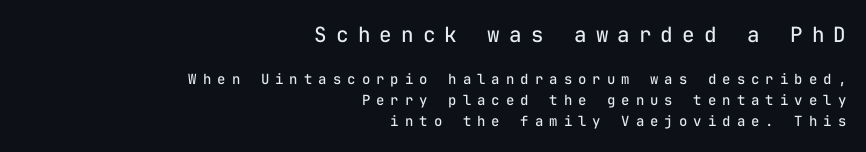
{"italic": "no", "bold": "no", "underline": "no", "align": "right", "line_spacing": "normal", "line_spacing_ratio": 1.52, "letter_spacing": "wide", "letter_spacing_em": 0.43, "larger_block": "first", "size_ratio": 1.5, "glyph_px": 21}
